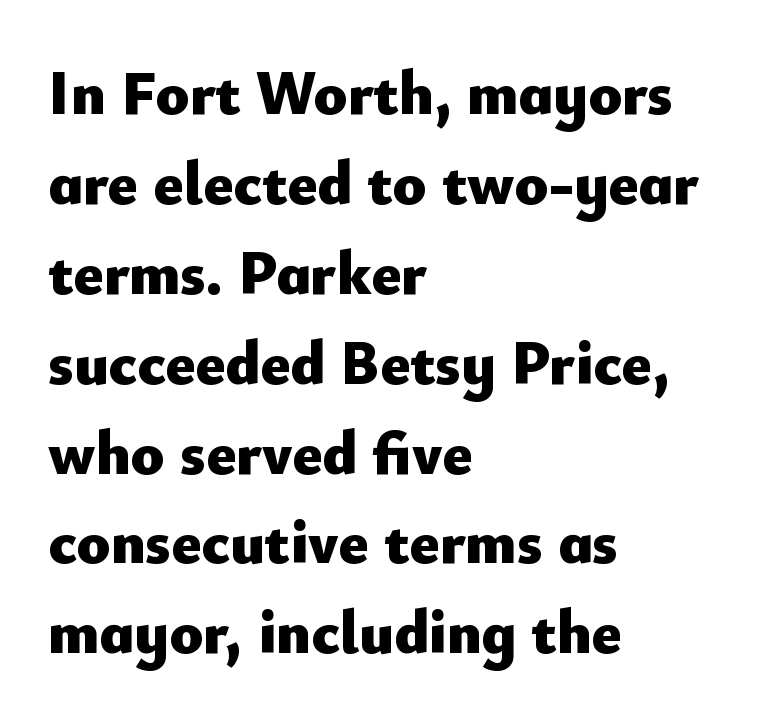
Q: Is the text bold? A: Yes.
Q: Is the text italic (slanted)? A: No, it is upright.
Q: Is the typeface a serif or a sans-serif typeface? A: Sans-serif.
Q: Is the text underlined? A: No.
Q: How is the paragraph aligned? A: Left-aligned.
Q: Is the spacing between letters normal or unusually wide? A: Normal.
Q: Is the spacing between lines tight, normal or loose? A: Normal.
Q: Width (condensed, normal, or wide)? A: Normal.
Q: Stroke contrast? A: Low.
Q: x-height? A: Small.
Q: Monospaced? A: No.
